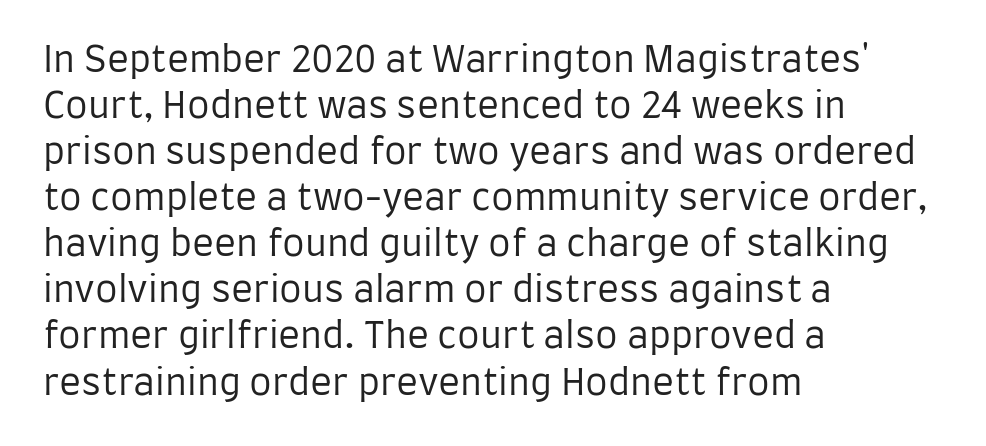
{"serif": "no", "italic": "no", "bold": "no", "weight": "regular", "width": "condensed", "stroke_contrast": "low", "x_height": "large", "monospaced": "no", "underline": "no", "align": "left", "line_spacing": "normal", "line_spacing_ratio": 1.28, "letter_spacing": "normal", "letter_spacing_em": 0.0, "glyph_px": 36}
